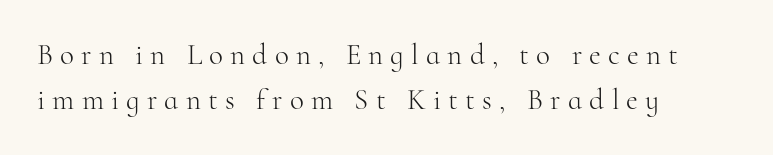
{"serif": "yes", "italic": "no", "bold": "no", "weight": "light", "width": "normal", "stroke_contrast": "high", "x_height": "small", "monospaced": "no", "underline": "no", "align": "left", "line_spacing": "normal", "line_spacing_ratio": 1.54, "letter_spacing": "wide", "letter_spacing_em": 0.25, "glyph_px": 29}
